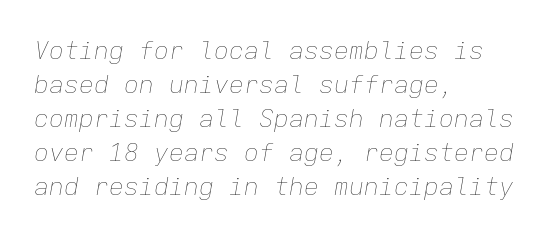
{"italic": "yes", "lean": "right", "slant_degrees": 9, "bold": "no", "underline": "no", "align": "left", "line_spacing": "normal", "line_spacing_ratio": 1.36, "letter_spacing": "normal", "letter_spacing_em": 0.0, "glyph_px": 25}
